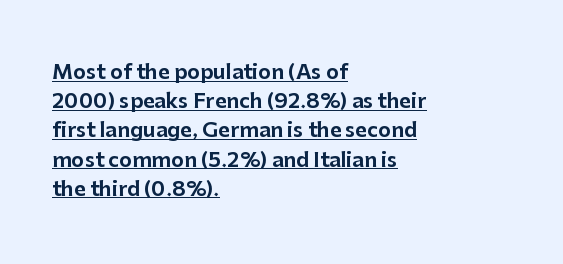
A typesetter would mark this as roman, not italic. No extra tracking has been applied to these lines. Alignment: flush left. The lettering is marked with a stroke running underneath it. Is there much room between lines? A standard amount, neither cramped nor airy.
